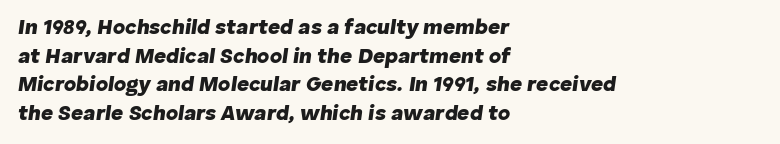
Quick note: underline off. Stroke thickness is high; the sample reads as a true bold. Vertical spacing — default. This sample uses an oblique cut, with every glyph tilted off the vertical. Is the block centered? No — it sits flush against the left margin. The face used here is rendered with its standard letterfit.
